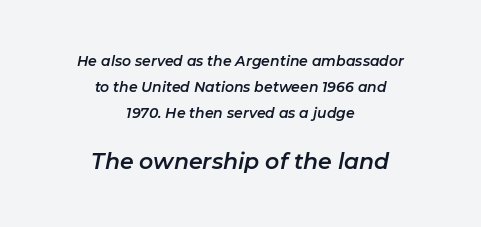
Q: Is the text italic (slanted)? A: Yes, it leans right by about 11 degrees.
Q: Is the text underlined? A: No.
Q: How is the paragraph aligned? A: Centered.
Q: Is the spacing between letters normal or unusually wide? A: Normal.
Q: Which block of text is set in a larger size, the first (top) or the second (bottom)? A: The second (bottom) one.
